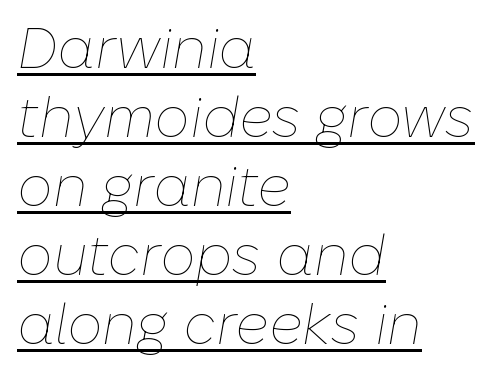
The face looks like a standard text weight, possibly lighter. The letters advance in unequal steps, a hallmark of proportional type. Honestly, the underline is the first thing you notice here. This is oblique type, the kind used for emphasis or titles. Short and long lines alike share a common starting point at left. Characters follow at the spacing the type designer built in.
